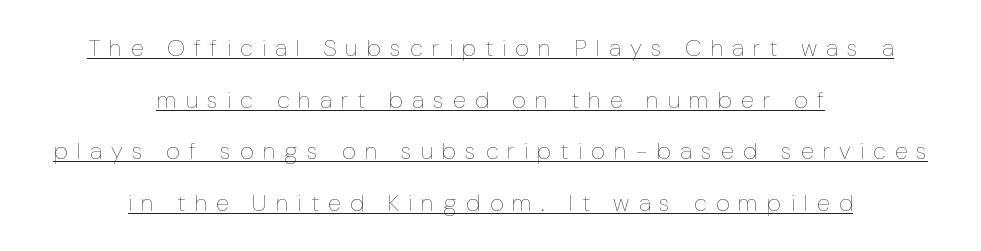
{"italic": "no", "bold": "no", "underline": "yes", "align": "center", "line_spacing": "loose", "line_spacing_ratio": 2.15, "letter_spacing": "wide", "letter_spacing_em": 0.38, "glyph_px": 24}
